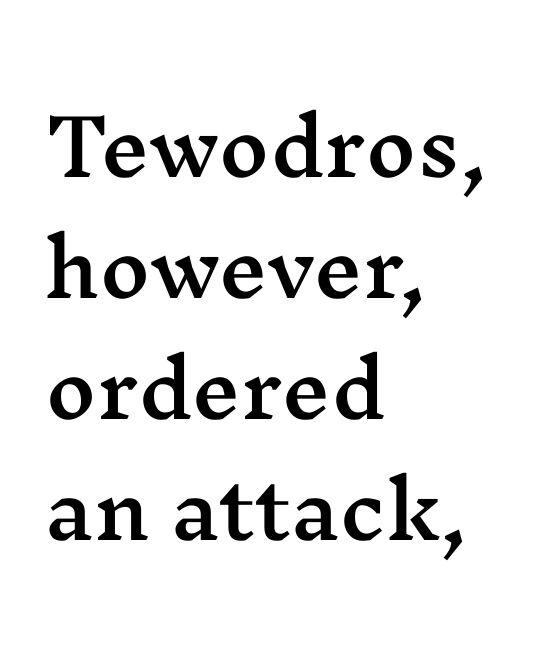
The typesetter chose a ragged-right arrangement here. The rendering uses natural spacing where letterforms have individual widths. The line texture is even and compact thanks to regular tracking. Little horizontal feet cap the strokes, marking this as serif type. Every stem runs plumb, perpendicular to the baseline. Descenders hang freely into open space.
